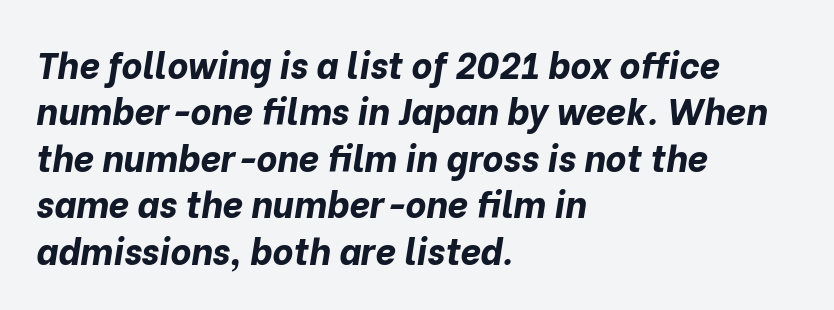
A dark, heavy texture on the line: the type is bold. The leading is moderate, giving the passage an even texture. These lines keep a tight, regular rhythm from letter to letter. The glyphs look as if they've been sheared to an angle. These lines are set flush left with a ragged right edge. Decoration check: the copy has no underline.
